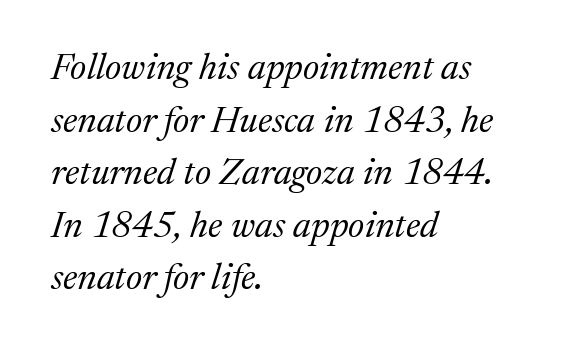
Q: Is the text bold? A: No.
Q: Is the text italic (slanted)? A: Yes, it leans right by about 17 degrees.
Q: Is the typeface a serif or a sans-serif typeface? A: Serif.
Q: Is the text underlined? A: No.
Q: How is the paragraph aligned? A: Left-aligned.
Q: Is the spacing between letters normal or unusually wide? A: Normal.
Q: Is the spacing between lines tight, normal or loose? A: Normal.
Q: Width (condensed, normal, or wide)? A: Normal.
Q: Stroke contrast? A: Medium.
Q: x-height? A: Medium.
Q: Monospaced? A: No.
